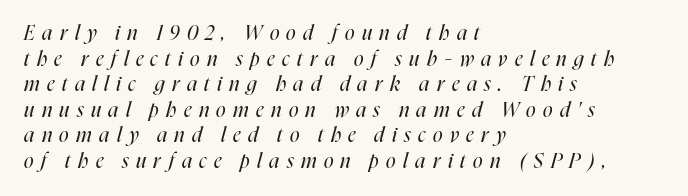
{"italic": "yes", "lean": "right", "slant_degrees": 16, "bold": "no", "underline": "no", "align": "left", "line_spacing": "normal", "line_spacing_ratio": 1.28, "letter_spacing": "wide", "letter_spacing_em": 0.37, "glyph_px": 20}
